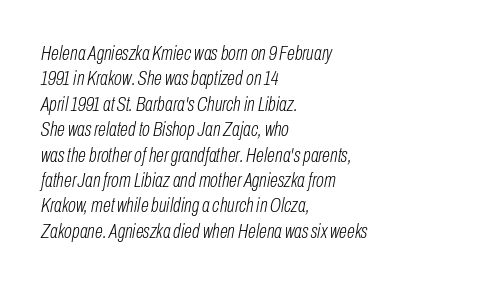
{"italic": "yes", "lean": "right", "slant_degrees": 10, "bold": "no", "underline": "no", "align": "left", "line_spacing_ratio": 1.21, "letter_spacing": "normal", "letter_spacing_em": 0.0, "glyph_px": 21}
